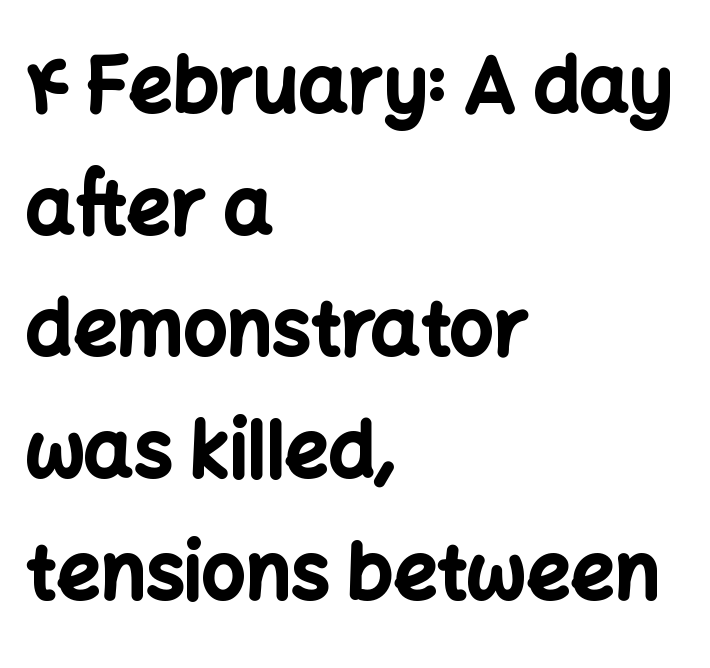
{"serif": "no", "italic": "no", "bold": "yes", "weight": "bold", "width": "normal", "stroke_contrast": "low", "x_height": "medium", "monospaced": "no", "underline": "no", "align": "left", "line_spacing": "normal", "line_spacing_ratio": 1.58, "letter_spacing": "normal", "letter_spacing_em": 0.0, "glyph_px": 77}
